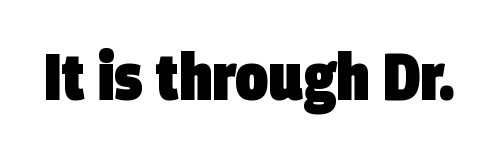
Letters rest on an invisible, unmarked baseline. Spacing verdict: proportional, widths tailored to each character. The glyphs have the mass of a bold cut. Classification — sans serif. The gaps between neighbouring characters are ordinary and unremarkable.
